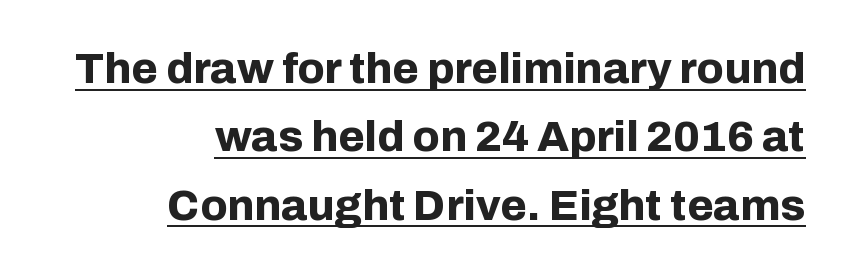
The image shows 43 px bold sans-serif type, upright; set right-aligned, normal line spacing (1.59x), normal letter spacing, underlined; low stroke contrast and a medium x-height.
